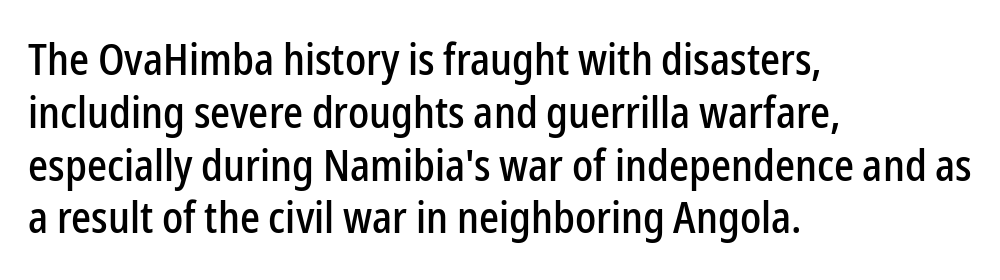
Q: Is the text italic (slanted)? A: No, it is upright.
Q: Is the typeface a serif or a sans-serif typeface? A: Sans-serif.
Q: Is the text underlined? A: No.
Q: How is the paragraph aligned? A: Left-aligned.
Q: Is the spacing between letters normal or unusually wide? A: Normal.
Q: Width (condensed, normal, or wide)? A: Condensed.
Q: Stroke contrast? A: Low.
Q: x-height? A: Medium.
Q: Monospaced? A: No.
